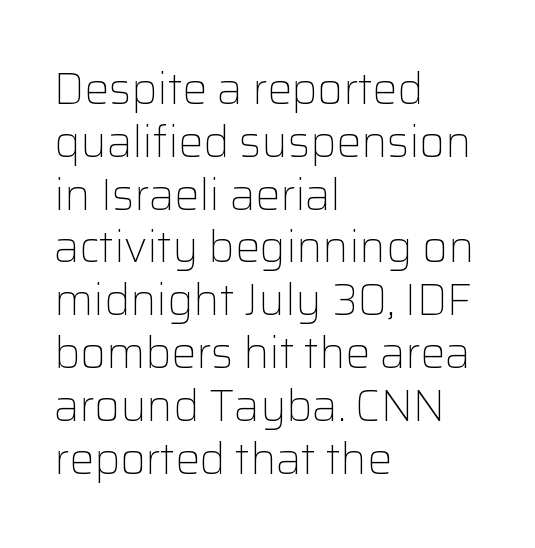
{"serif": "no", "italic": "no", "bold": "no", "weight": "light", "width": "normal", "stroke_contrast": "low", "x_height": "medium", "monospaced": "no", "underline": "no", "align": "left", "line_spacing_ratio": 1.2, "letter_spacing": "normal", "letter_spacing_em": 0.0, "glyph_px": 44}
